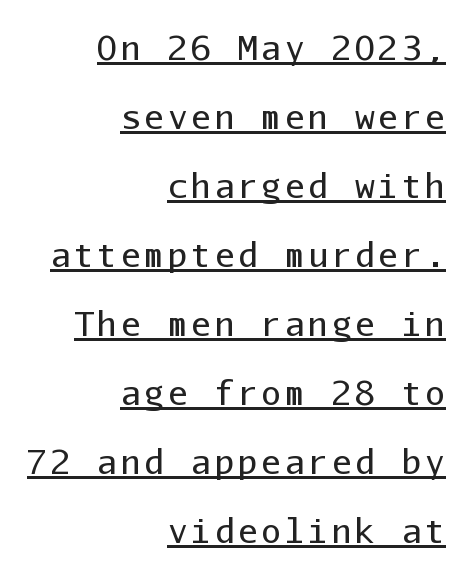
The image shows 33 px regular-weight sans-serif type, upright, monospaced; set right-aligned, loose line spacing (2.09x), underlined; low stroke contrast and a medium x-height.
